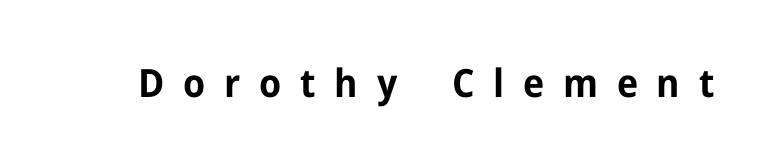
Q: Is the text bold? A: Yes.
Q: Is the text italic (slanted)? A: No, it is upright.
Q: Is the typeface a serif or a sans-serif typeface? A: Sans-serif.
Q: Is the text underlined? A: No.
Q: Is the spacing between letters normal or unusually wide? A: Unusually wide.
Q: Width (condensed, normal, or wide)? A: Normal.
Q: Stroke contrast? A: Low.
Q: x-height? A: Medium.
Q: Monospaced? A: No.
